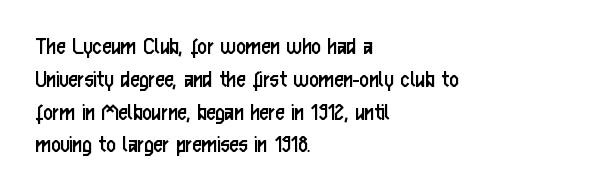
Q: Is the text bold? A: No.
Q: Is the text italic (slanted)? A: No, it is upright.
Q: Is the text underlined? A: No.
Q: How is the paragraph aligned? A: Left-aligned.
Q: Is the spacing between letters normal or unusually wide? A: Normal.
Q: Is the spacing between lines tight, normal or loose? A: Normal.
